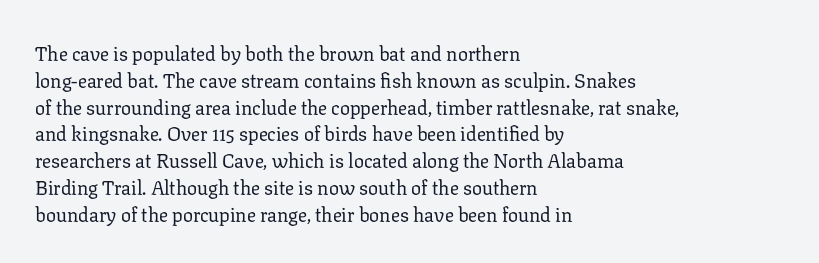
Unlike italic type, these characters show no tilt at all. Honestly, there is no underline to notice here at all. The ragged edge is on the right, which tells us the setting is flush left. Tracking here is standard; glyphs follow each other at the usual distance.
